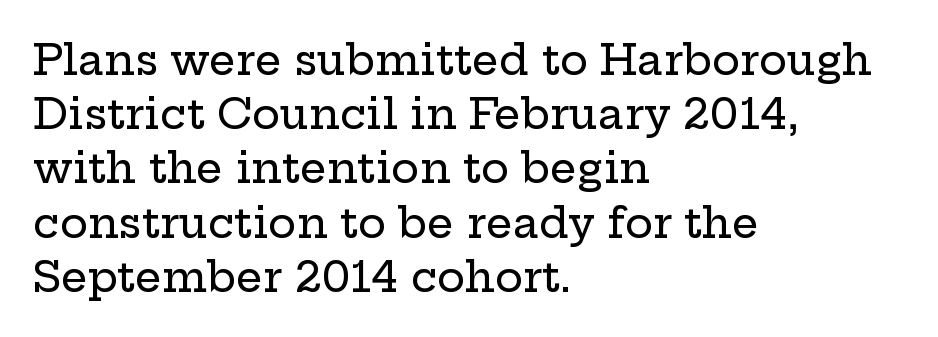
The image shows 42 px wide serif type, upright; set left-aligned, normal line spacing (1.29x), normal letter spacing, not underlined; low stroke contrast and a medium x-height.
